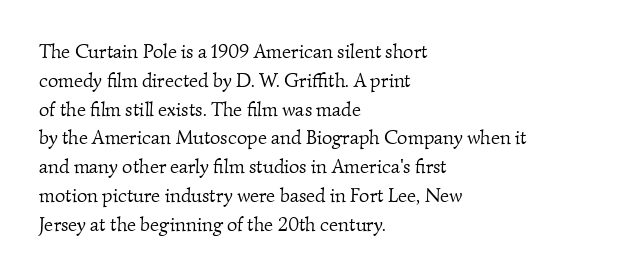
{"bold": "no", "underline": "no", "align": "left", "line_spacing": "normal", "line_spacing_ratio": 1.44, "letter_spacing": "normal", "letter_spacing_em": 0.0, "glyph_px": 20}
